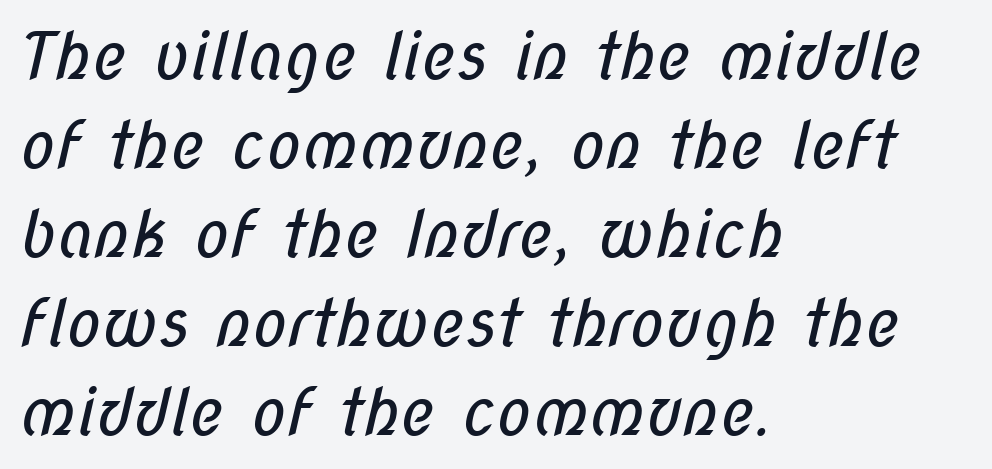
The image shows 65 px regular-weight, condensed sans-serif type; set left-aligned, normal line spacing (1.37x), normal letter spacing, not underlined; low stroke contrast and a medium x-height.
